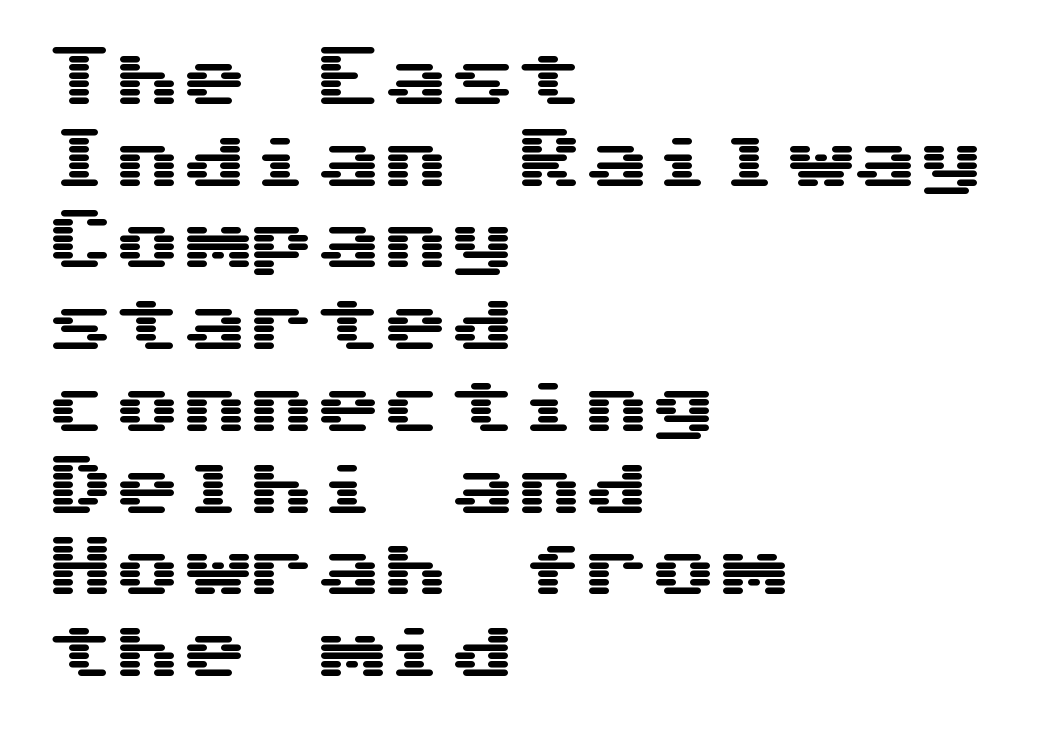
A sans-serif font was chosen for this passage. Every stem runs plumb, perpendicular to the baseline. These lines keep a tight, regular rhythm from letter to letter. Horizontally, the lines are justified to the leading edge only. Only glyphs here, with clear space below each row. A typesetter would call this monospace, since all characters share one set width.
